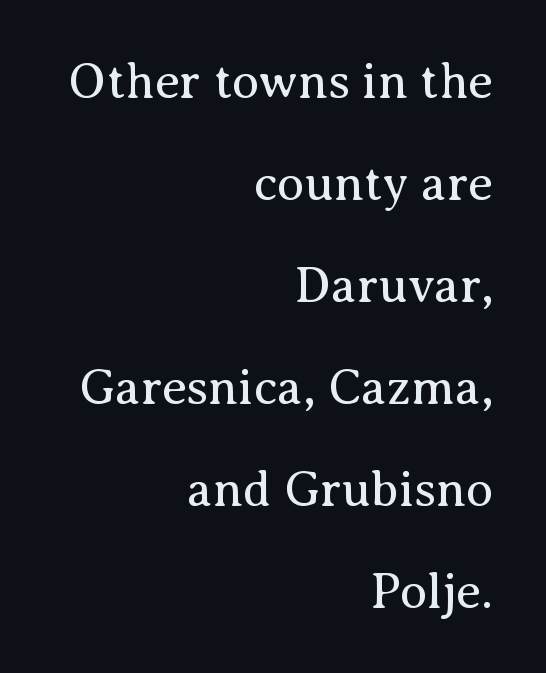
Notice how the passage keeps a crisp vertical edge on the right only. Check the space under the baseline: it is left empty. This sample trades compactness for vertical openness between lines. This sample uses a serif face. This is not heavy type; no bold has been used.
